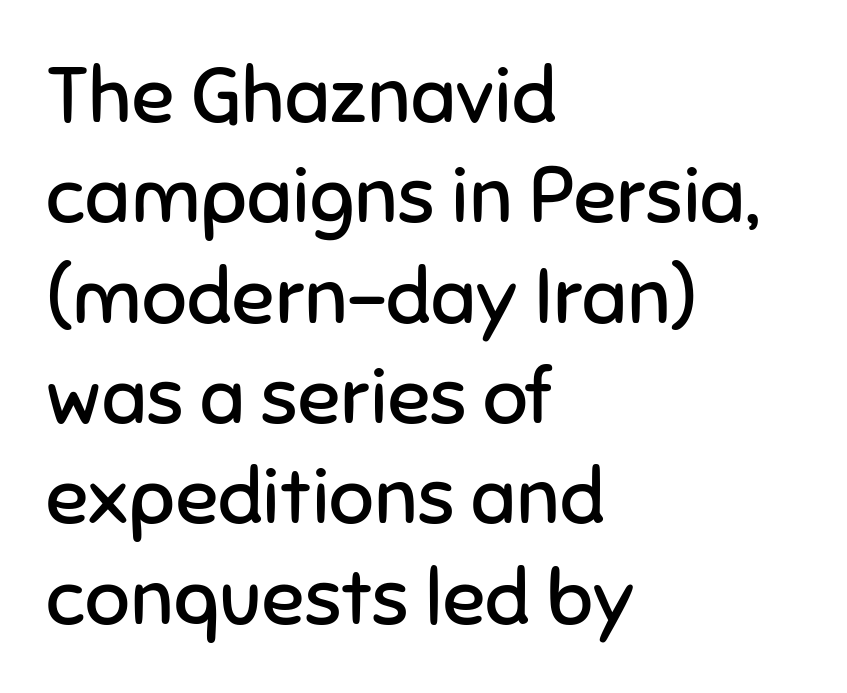
Q: Is the text bold? A: No.
Q: Is the text italic (slanted)? A: No, it is upright.
Q: Is the typeface a serif or a sans-serif typeface? A: Sans-serif.
Q: Is the text underlined? A: No.
Q: How is the paragraph aligned? A: Left-aligned.
Q: Is the spacing between letters normal or unusually wide? A: Normal.
Q: Is the spacing between lines tight, normal or loose? A: Normal.
Q: Width (condensed, normal, or wide)? A: Normal.
Q: Stroke contrast? A: Low.
Q: x-height? A: Medium.
Q: Monospaced? A: No.
